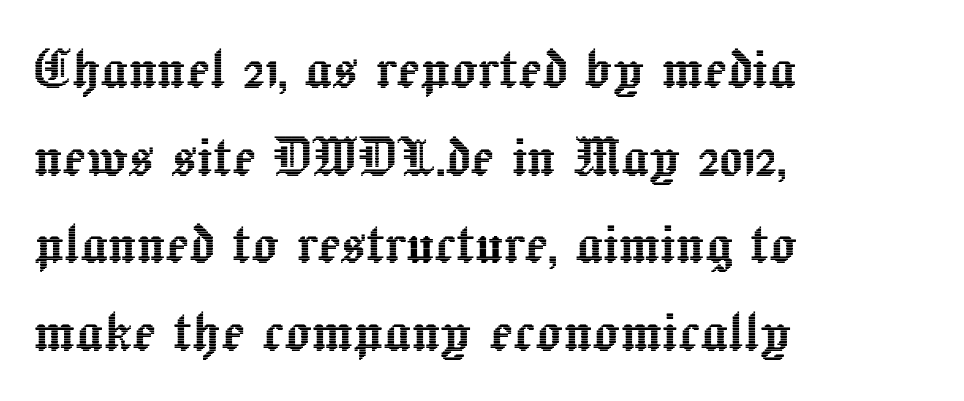
{"italic": "no", "width": "normal", "x_height": "medium", "monospaced": "no", "underline": "no", "align": "left", "line_spacing": "normal", "line_spacing_ratio": 1.29, "letter_spacing": "normal", "letter_spacing_em": 0.0, "glyph_px": 68}
